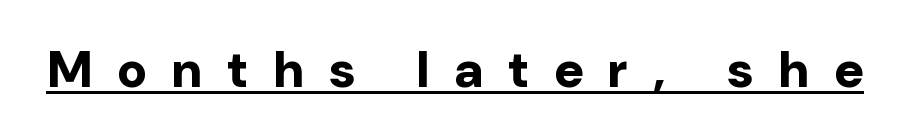
Q: Is the text bold? A: Yes.
Q: Is the text italic (slanted)? A: No, it is upright.
Q: Is the typeface a serif or a sans-serif typeface? A: Sans-serif.
Q: Is the text underlined? A: Yes.
Q: Is the spacing between letters normal or unusually wide? A: Unusually wide.
Q: Width (condensed, normal, or wide)? A: Normal.
Q: Stroke contrast? A: Low.
Q: x-height? A: Medium.
Q: Monospaced? A: No.
